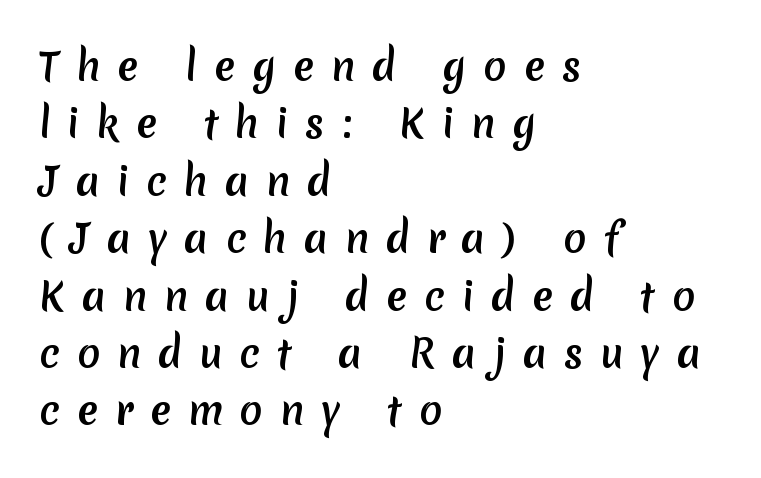
Do the characters align in a grid? No, the font is proportional. Check where the strokes stop: nothing finishes them off — pure sans. This rendering uses left alignment, leaving the right contour irregular. Underlining? Definitely not there.
